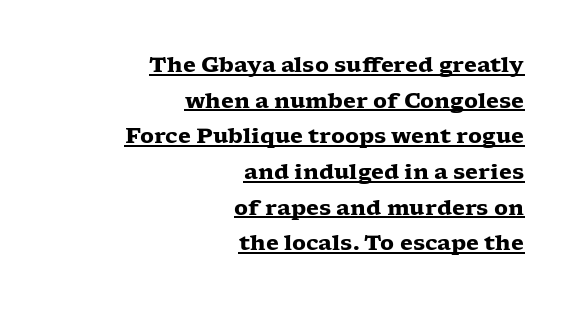
Q: Is the text bold? A: Yes.
Q: Is the text italic (slanted)? A: No, it is upright.
Q: Is the text underlined? A: Yes.
Q: How is the paragraph aligned? A: Right-aligned.
Q: Is the spacing between letters normal or unusually wide? A: Normal.
Q: Is the spacing between lines tight, normal or loose? A: Normal.
